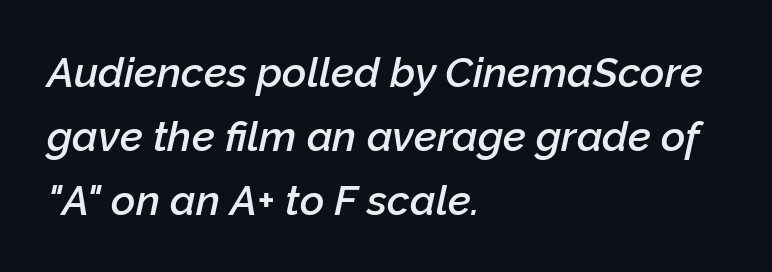
{"italic": "yes", "lean": "right", "slant_degrees": 12, "bold": "semi", "weight": "semibold", "width": "normal", "stroke_contrast": "low", "x_height": "medium", "monospaced": "no", "underline": "no", "align": "left", "line_spacing": "normal", "line_spacing_ratio": 1.52, "letter_spacing": "normal", "letter_spacing_em": 0.0, "glyph_px": 42}
